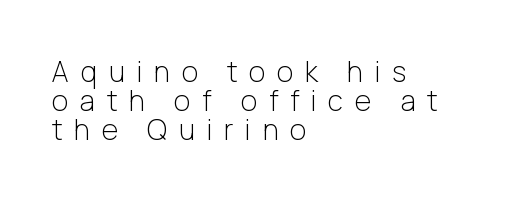
The image shows 28 px light sans-serif type, upright; set left-aligned, tight line spacing (1.04x), unusually wide letter spacing (+0.42 em), not underlined; low stroke contrast and a medium x-height.
